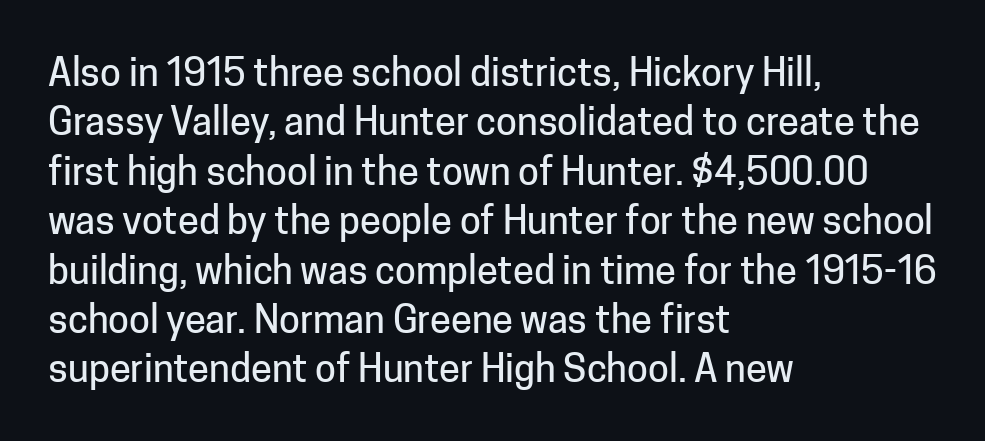
Lines of text with bare space underneath. Ordinary non-slanted type is in use. Is this a sans? Yes — the strokes have no serifs. Is this a fixed-width face? No — the glyphs have proportional, varying widths. The passage shown stacks its lines at a standard gap. Each word holds together tightly as a unit, with standard inter-letter gaps.
